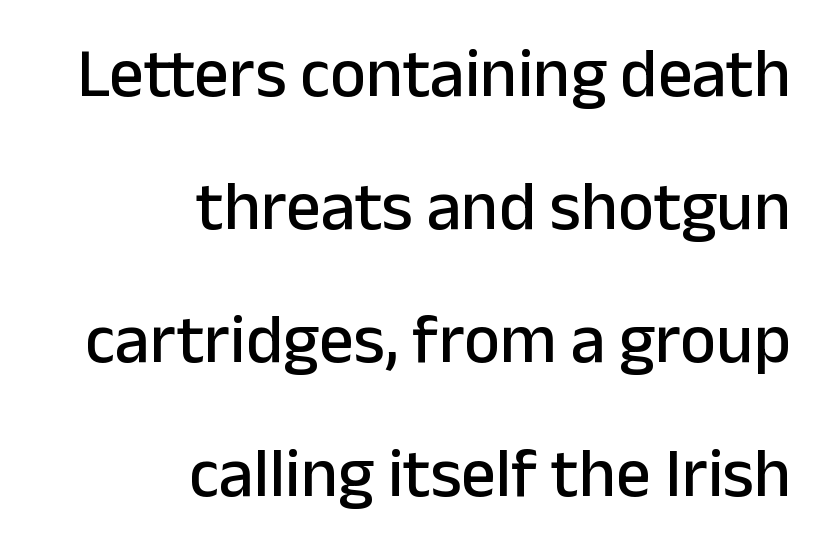
Which margin do the lines hug? The right one — the left edge is uneven. The zone under the glyphs is completely vacant. The characters display no serif detailing; their extremities are plain. How are the letters spaced? Ordinarily, with no added tracking. A great deal of white space separates one row of letters from the next.
